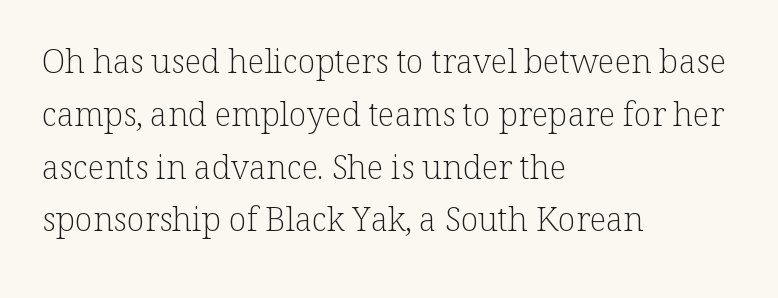
The image shows 33 px light serif type, upright; set left-aligned, normal line spacing (1.6x), normal letter spacing, not underlined; low stroke contrast and a medium x-height.
